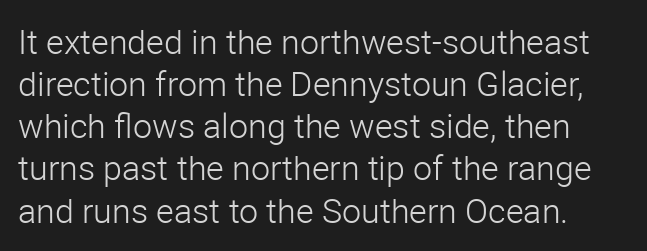
The image shows 34 px light sans-serif type, upright; set line spacing 1.24x, normal letter spacing, not underlined; low stroke contrast and a medium x-height.
